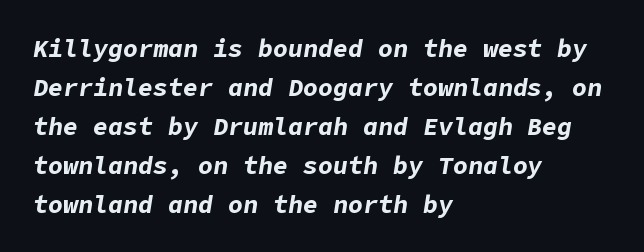
Q: Is the text bold? A: Yes.
Q: Is the text italic (slanted)? A: Yes, it leans right by about 9 degrees.
Q: Is the text underlined? A: No.
Q: How is the paragraph aligned? A: Left-aligned.
Q: Is the spacing between letters normal or unusually wide? A: Normal.
Q: Is the spacing between lines tight, normal or loose? A: Normal.
